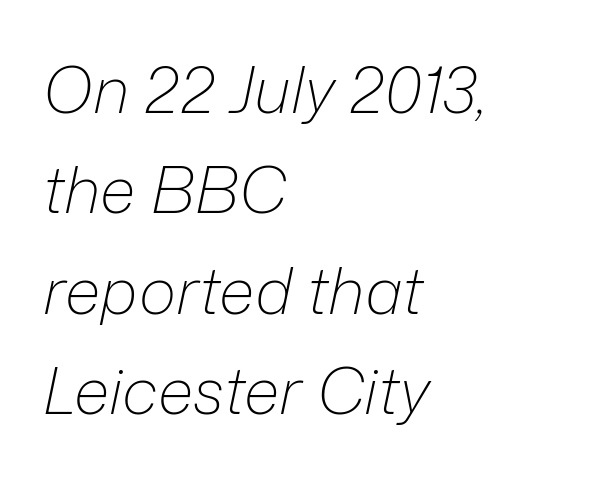
The image shows 64 px light type, italic (leaning right); set left-aligned, normal line spacing (1.57x), normal letter spacing, not underlined; low stroke contrast and a medium x-height.
